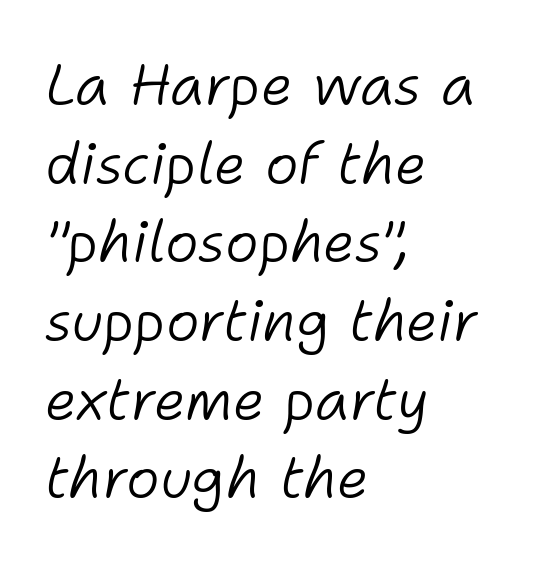
This reads as an unemphasized weight, regular at the heaviest. One-word summary of the alignment: left. The rendering uses natural spacing where letterforms have individual widths. Inter-character spacing is left at the font's built-in metrics.
